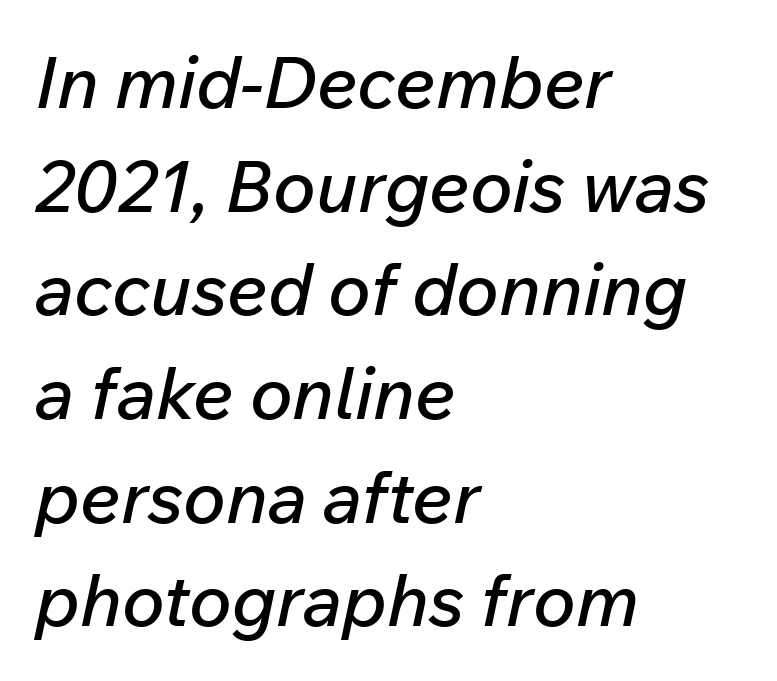
{"italic": "yes", "lean": "right", "slant_degrees": 12, "width": "normal", "stroke_contrast": "low", "x_height": "medium", "monospaced": "no", "underline": "no", "align": "left", "line_spacing": "normal", "line_spacing_ratio": 1.44, "letter_spacing": "normal", "letter_spacing_em": 0.0, "glyph_px": 72}
